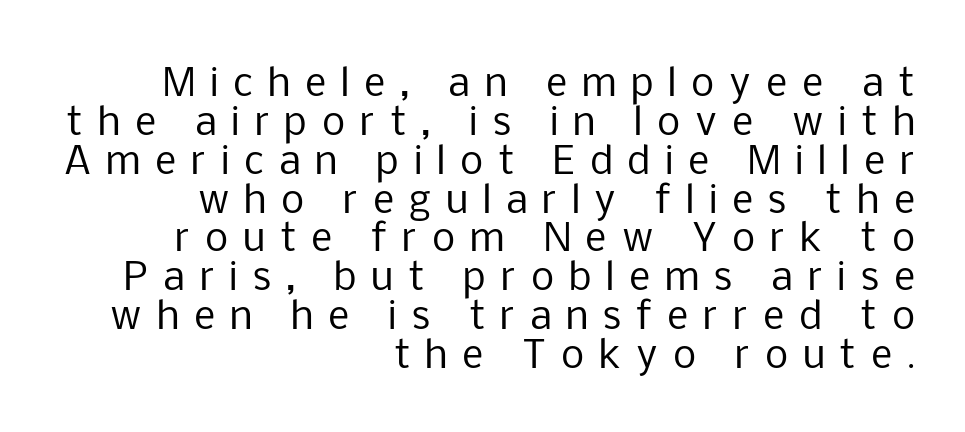
The image shows 37 px regular-weight sans-serif type, upright; set right-aligned, tight line spacing (1.05x), unusually wide letter spacing (+0.4 em), not underlined; low stroke contrast and a medium x-height.
